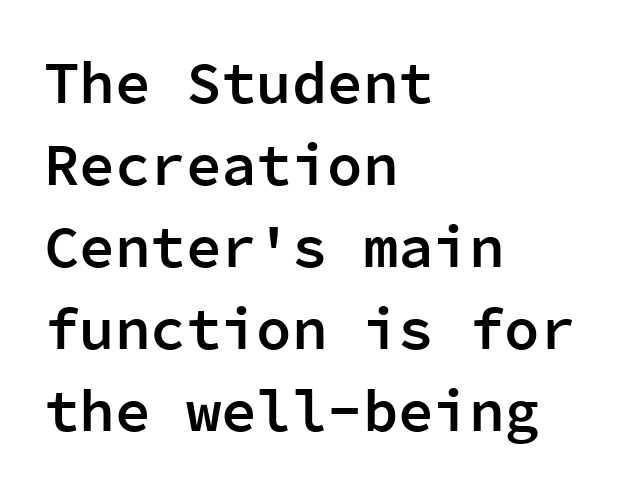
{"serif": "no", "italic": "no", "bold": "semi", "weight": "semibold", "width": "normal", "stroke_contrast": "low", "x_height": "medium", "monospaced": "yes", "underline": "no", "align": "left", "line_spacing": "normal", "line_spacing_ratio": 1.39, "letter_spacing": "normal", "letter_spacing_em": 0.0, "glyph_px": 59}
